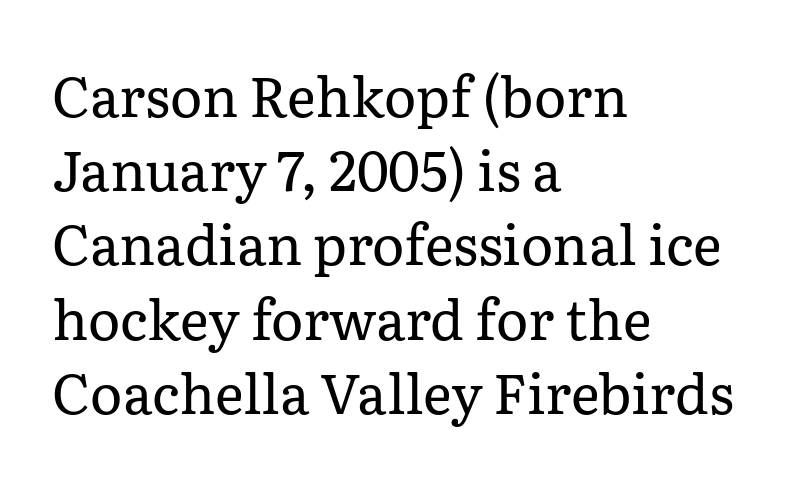
Q: Is the text bold? A: No.
Q: Is the text italic (slanted)? A: No, it is upright.
Q: Is the typeface a serif or a sans-serif typeface? A: Serif.
Q: Is the text underlined? A: No.
Q: How is the paragraph aligned? A: Left-aligned.
Q: Is the spacing between letters normal or unusually wide? A: Normal.
Q: Is the spacing between lines tight, normal or loose? A: Normal.
Q: Width (condensed, normal, or wide)? A: Normal.
Q: Stroke contrast? A: Low.
Q: x-height? A: Medium.
Q: Monospaced? A: No.
